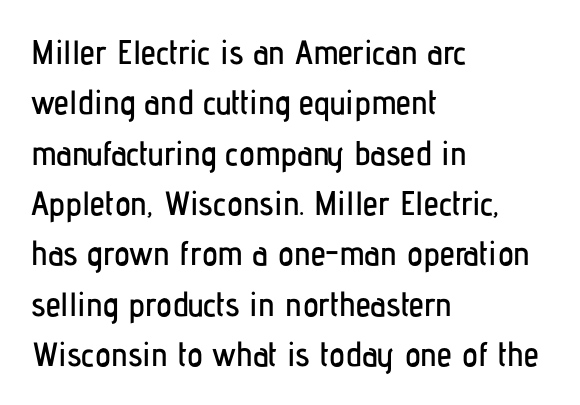
Q: Is the text italic (slanted)? A: No, it is upright.
Q: Is the typeface a serif or a sans-serif typeface? A: Sans-serif.
Q: Is the text underlined? A: No.
Q: How is the paragraph aligned? A: Left-aligned.
Q: Is the spacing between letters normal or unusually wide? A: Normal.
Q: Is the spacing between lines tight, normal or loose? A: Normal.
Q: Width (condensed, normal, or wide)? A: Condensed.
Q: Stroke contrast? A: Low.
Q: x-height? A: Medium.
Q: Monospaced? A: No.
